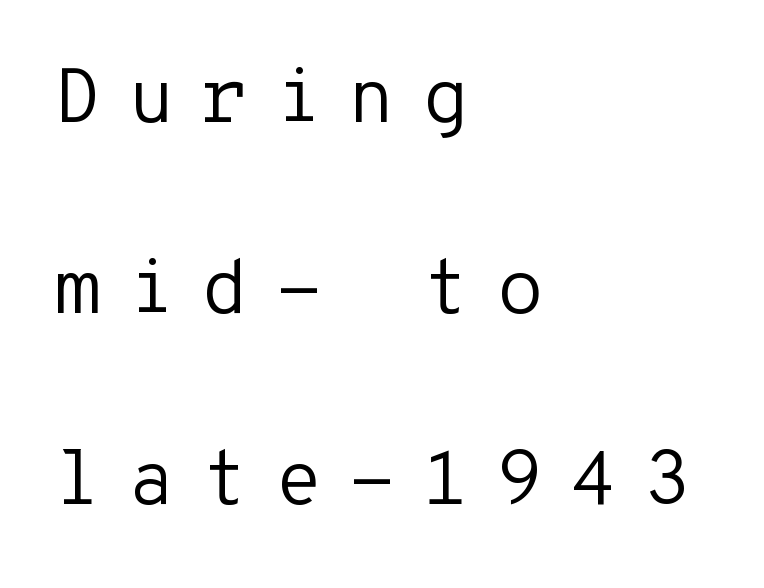
Q: Is the text bold? A: No.
Q: Is the text italic (slanted)? A: No, it is upright.
Q: Is the typeface a serif or a sans-serif typeface? A: Sans-serif.
Q: Is the text underlined? A: No.
Q: How is the paragraph aligned? A: Left-aligned.
Q: Is the spacing between letters normal or unusually wide? A: Unusually wide.
Q: Is the spacing between lines tight, normal or loose? A: Loose.
Q: Width (condensed, normal, or wide)? A: Normal.
Q: Stroke contrast? A: Low.
Q: x-height? A: Medium.
Q: Monospaced? A: Yes.
